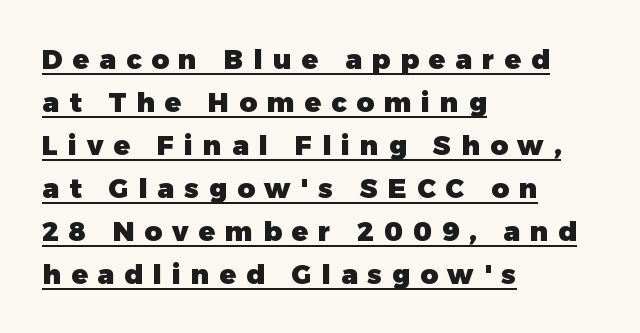
{"italic": "no", "bold": "yes", "underline": "yes", "align": "left", "line_spacing": "normal", "line_spacing_ratio": 1.59, "letter_spacing": "wide", "letter_spacing_em": 0.37, "glyph_px": 27}
